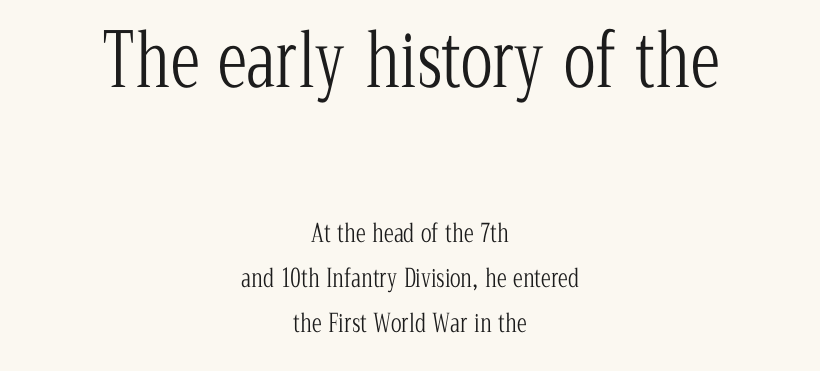
Q: Is the text bold? A: No.
Q: Is the text italic (slanted)? A: No, it is upright.
Q: Is the typeface a serif or a sans-serif typeface? A: Serif.
Q: Is the text underlined? A: No.
Q: How is the paragraph aligned? A: Centered.
Q: Is the spacing between letters normal or unusually wide? A: Normal.
Q: Which block of text is set in a larger size, the first (top) or the second (bottom)? A: The first (top) one.
Q: Width (condensed, normal, or wide)? A: Condensed.
Q: Stroke contrast? A: Low.
Q: x-height? A: Medium.
Q: Monospaced? A: No.
